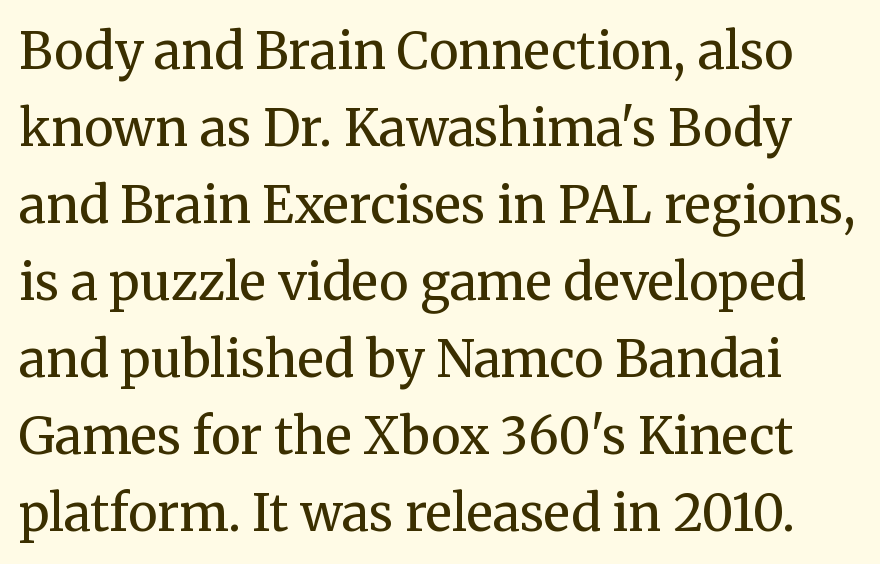
{"serif": "yes", "italic": "no", "bold": "no", "weight": "regular", "width": "normal", "stroke_contrast": "medium", "x_height": "medium", "monospaced": "no", "underline": "no", "line_spacing": "normal", "line_spacing_ratio": 1.54, "letter_spacing": "normal", "letter_spacing_em": 0.0, "glyph_px": 50}
